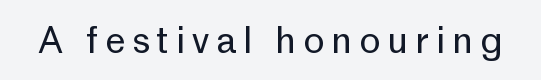
{"serif": "no", "italic": "no", "bold": "no", "weight": "regular", "width": "normal", "stroke_contrast": "low", "x_height": "medium", "monospaced": "no", "underline": "no", "glyph_px": 36}
